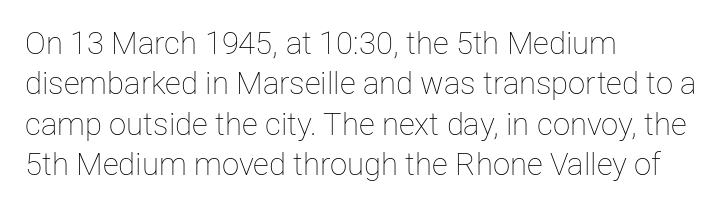
Q: Is the text bold? A: No.
Q: Is the text italic (slanted)? A: No, it is upright.
Q: Is the text underlined? A: No.
Q: How is the paragraph aligned? A: Left-aligned.
Q: Is the spacing between letters normal or unusually wide? A: Normal.
Q: Is the spacing between lines tight, normal or loose? A: Normal.
Q: Width (condensed, normal, or wide)? A: Normal.
Q: Stroke contrast? A: Low.
Q: x-height? A: Medium.
Q: Monospaced? A: No.
